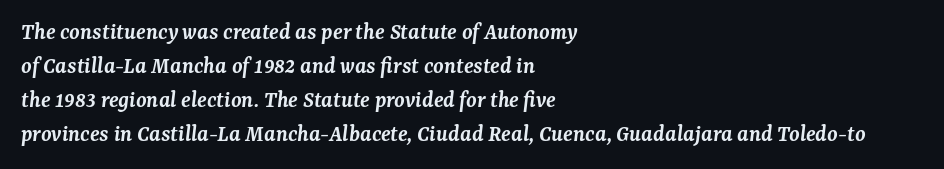
Q: Is the text bold? A: Semi-bold.
Q: Is the text italic (slanted)? A: Yes, it leans right by about 7 degrees.
Q: Is the text underlined? A: No.
Q: How is the paragraph aligned? A: Left-aligned.
Q: Is the spacing between letters normal or unusually wide? A: Normal.
Q: Is the spacing between lines tight, normal or loose? A: Normal.
